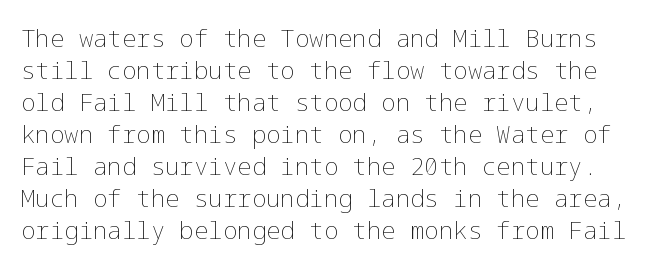
{"italic": "no", "bold": "no", "underline": "no", "line_spacing": "normal", "line_spacing_ratio": 1.33, "letter_spacing": "normal", "letter_spacing_em": 0.0, "glyph_px": 24}
